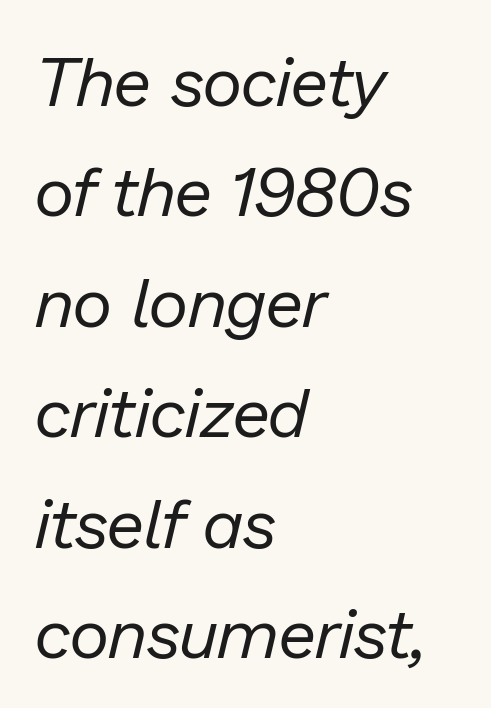
The image shows 69 px regular-weight type, italic (leaning right); set left-aligned, normal line spacing (1.6x), normal letter spacing, not underlined; low stroke contrast and a medium x-height.
